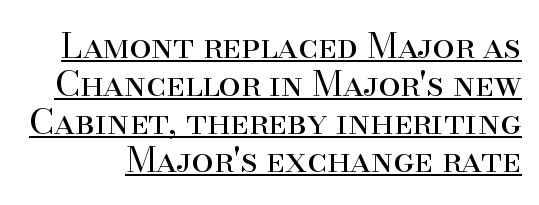
{"serif": "yes", "italic": "no", "bold": "no", "weight": "regular", "width": "normal", "stroke_contrast": "high", "x_height": "small", "monospaced": "no", "underline": "yes", "line_spacing": "tight", "line_spacing_ratio": 1.09, "letter_spacing": "normal", "letter_spacing_em": 0.0, "glyph_px": 35}
